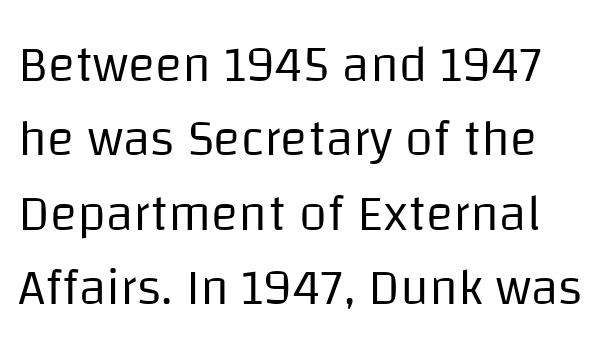
{"serif": "no", "italic": "no", "bold": "no", "weight": "regular", "width": "normal", "stroke_contrast": "low", "x_height": "large", "monospaced": "no", "underline": "no", "align": "left", "line_spacing": "normal", "line_spacing_ratio": 1.46, "letter_spacing": "normal", "letter_spacing_em": 0.0, "glyph_px": 51}
